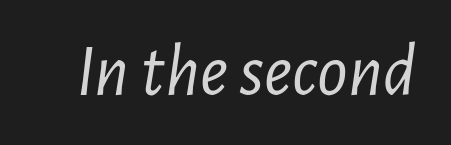
The image shows 75 px light, condensed type, italic (leaning right); set normal letter spacing, not underlined; low stroke contrast and a medium x-height.
